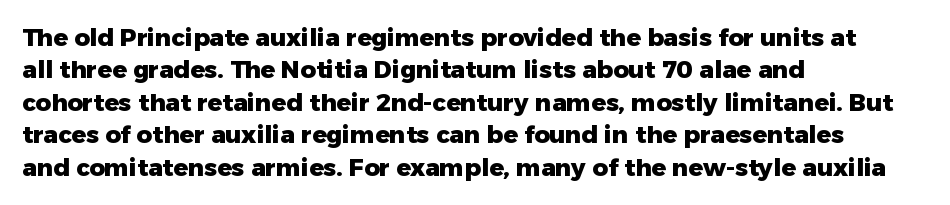
Q: Is the text bold? A: Yes.
Q: Is the text italic (slanted)? A: No, it is upright.
Q: Is the text underlined? A: No.
Q: How is the paragraph aligned? A: Left-aligned.
Q: Is the spacing between letters normal or unusually wide? A: Normal.
Q: Is the spacing between lines tight, normal or loose? A: Normal.
